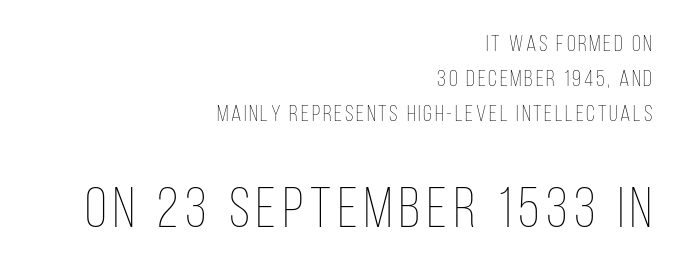
Q: Is the text bold? A: No.
Q: Is the text italic (slanted)? A: No, it is upright.
Q: Is the text underlined? A: No.
Q: How is the paragraph aligned? A: Right-aligned.
Q: Is the spacing between lines tight, normal or loose? A: Normal.
Q: Which block of text is set in a larger size, the first (top) or the second (bottom)? A: The second (bottom) one.
Q: Width (condensed, normal, or wide)? A: Condensed.
Q: Stroke contrast? A: Low.
Q: x-height? A: Large.
Q: Monospaced? A: No.
